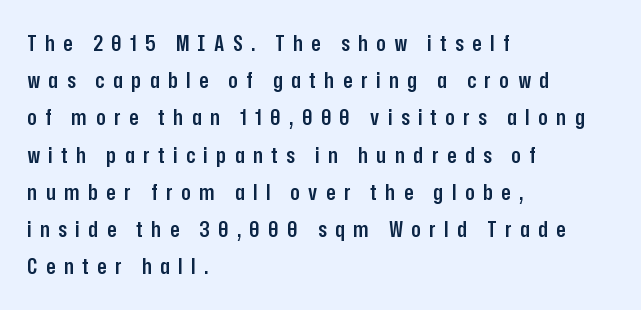
Q: Is the text bold? A: Semi-bold.
Q: Is the text italic (slanted)? A: No, it is upright.
Q: Is the text underlined? A: No.
Q: How is the paragraph aligned? A: Left-aligned.
Q: Is the spacing between letters normal or unusually wide? A: Unusually wide.
Q: Is the spacing between lines tight, normal or loose? A: Normal.
